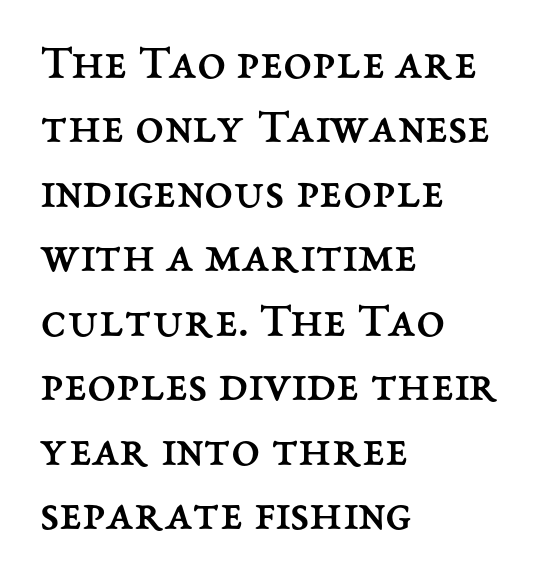
{"italic": "no", "bold": "no", "weight": "regular", "width": "normal", "stroke_contrast": "medium", "x_height": "medium", "monospaced": "no", "underline": "no", "align": "left", "line_spacing_ratio": 1.24, "letter_spacing": "normal", "letter_spacing_em": 0.0, "glyph_px": 52}
